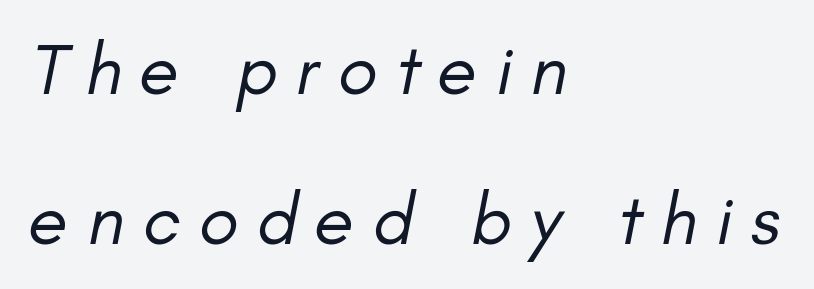
{"italic": "yes", "lean": "right", "slant_degrees": 11, "bold": "no", "weight": "regular", "width": "normal", "stroke_contrast": "low", "x_height": "small", "monospaced": "no", "underline": "no", "align": "left", "line_spacing": "loose", "line_spacing_ratio": 2.06, "letter_spacing": "wide", "letter_spacing_em": 0.25, "glyph_px": 73}
